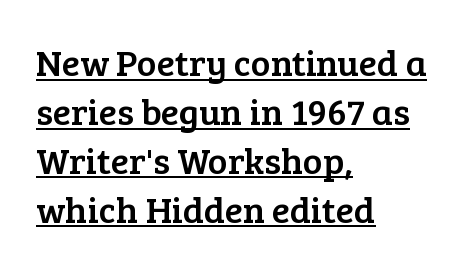
{"serif": "yes", "italic": "no", "width": "normal", "stroke_contrast": "low", "x_height": "medium", "monospaced": "no", "underline": "yes", "align": "left", "line_spacing": "normal", "line_spacing_ratio": 1.32, "letter_spacing": "normal", "letter_spacing_em": 0.0, "glyph_px": 37}
